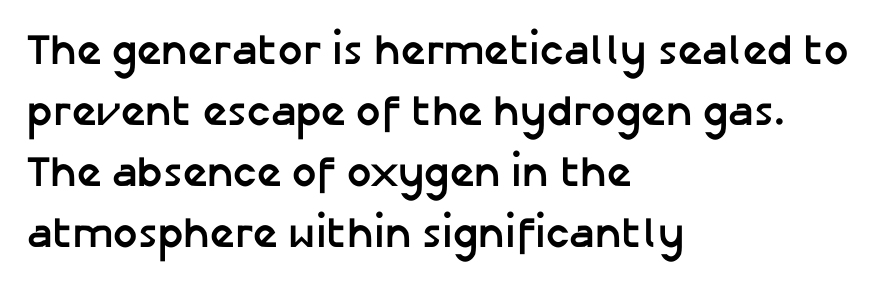
The image shows 43 px semibold sans-serif type, upright; set left-aligned, normal line spacing (1.42x), normal letter spacing, not underlined; low stroke contrast and a medium x-height.
